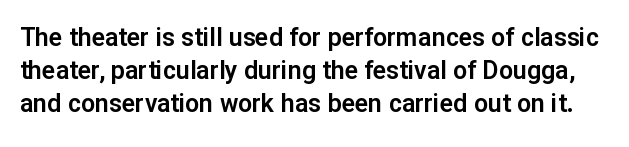
Underlining? Definitely not there. Honestly, the letter spacing is just normal — you wouldn't notice it. Successive baselines arrive at the customary interval. No italicization has been applied; the sample stays upright.
